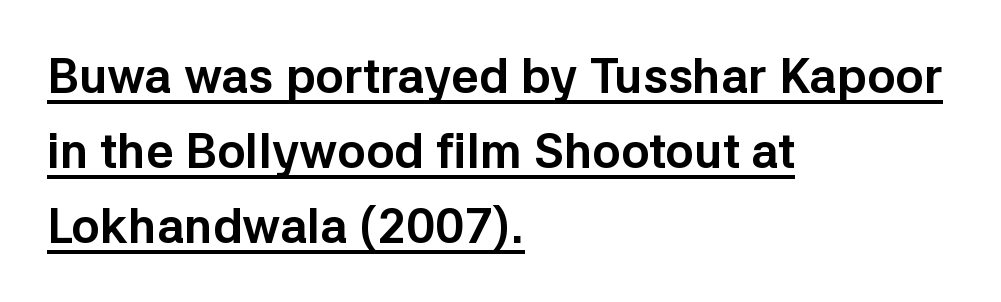
{"serif": "no", "italic": "no", "bold": "yes", "weight": "bold", "width": "normal", "stroke_contrast": "low", "x_height": "medium", "monospaced": "no", "underline": "yes", "align": "left", "line_spacing": "normal", "line_spacing_ratio": 1.56, "letter_spacing": "normal", "letter_spacing_em": 0.0, "glyph_px": 48}
